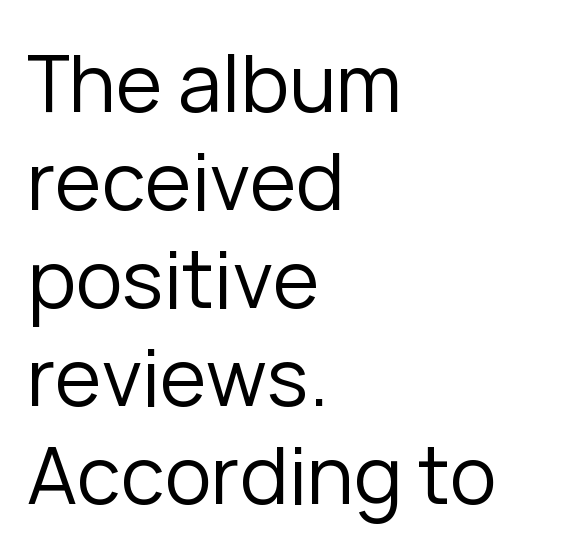
The image shows 79 px regular-weight sans-serif type, upright; set left-aligned, line spacing 1.24x, normal letter spacing, not underlined; low stroke contrast and a medium x-height.
